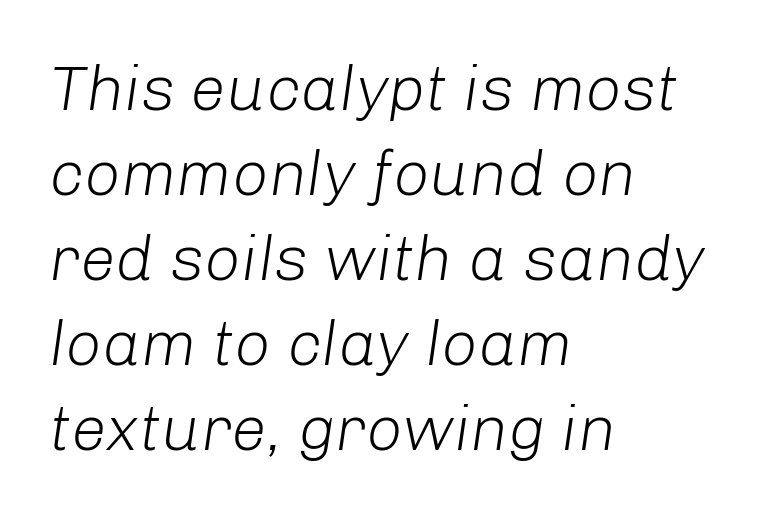
The image shows 64 px light type, italic (leaning right); set left-aligned, normal line spacing (1.33x), normal letter spacing, not underlined; low stroke contrast and a medium x-height.
